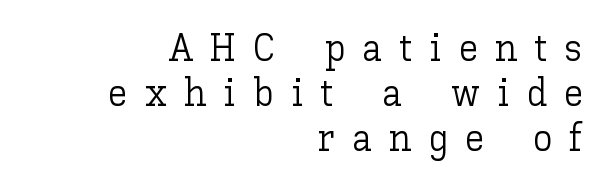
Weight: in the light-to-regular range. Short note: letters widely spaced. The typography opts for an upright posture over an oblique one. Is the block centered? No — it sits flush against the right margin. The rendering uses natural spacing where letterforms have individual widths. No word sits above an underline.
